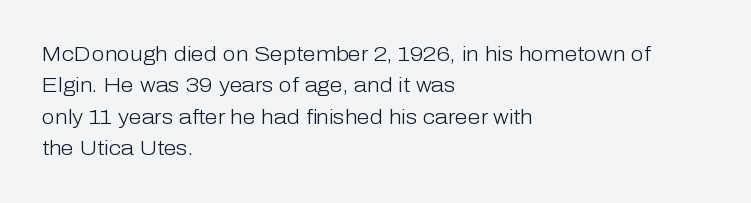
Each row of text sits above clean, open space. Italic? Not at all — the glyphs are vertical. Typeset ragged right — the left edge is the straight one. Each word holds together tightly as a unit, with standard inter-letter gaps. Interline gaps are of average width in this sample.
